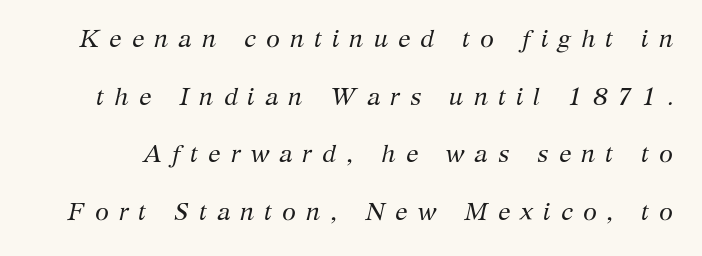
{"italic": "yes", "lean": "right", "slant_degrees": 12, "bold": "no", "underline": "no", "line_spacing": "loose", "line_spacing_ratio": 2.31, "letter_spacing": "wide", "letter_spacing_em": 0.4, "glyph_px": 25}
